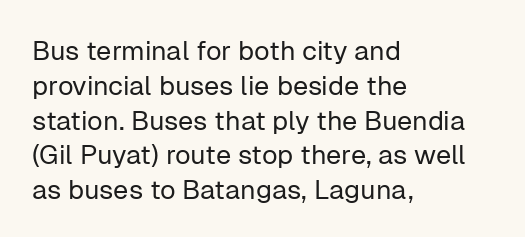
{"italic": "no", "bold": "no", "underline": "no", "align": "left", "line_spacing": "normal", "line_spacing_ratio": 1.29, "letter_spacing": "normal", "letter_spacing_em": 0.0, "glyph_px": 27}
